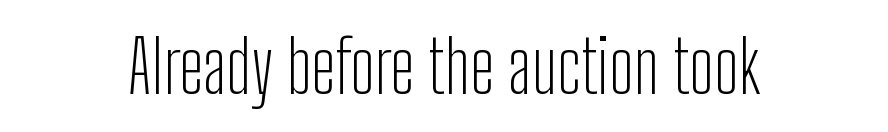
Q: Is the text bold? A: No.
Q: Is the text italic (slanted)? A: No, it is upright.
Q: Is the typeface a serif or a sans-serif typeface? A: Sans-serif.
Q: Is the text underlined? A: No.
Q: How is the paragraph aligned? A: Centered.
Q: Is the spacing between letters normal or unusually wide? A: Normal.
Q: Width (condensed, normal, or wide)? A: Condensed.
Q: Stroke contrast? A: Low.
Q: x-height? A: Medium.
Q: Monospaced? A: No.
